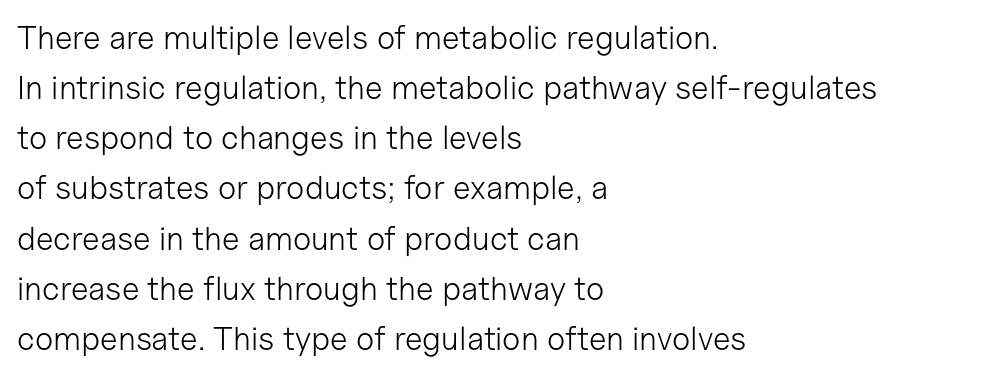
{"serif": "no", "italic": "no", "bold": "no", "weight": "light", "width": "normal", "stroke_contrast": "low", "x_height": "medium", "monospaced": "no", "underline": "no", "align": "left", "line_spacing": "normal", "line_spacing_ratio": 1.52, "letter_spacing": "normal", "letter_spacing_em": 0.0, "glyph_px": 33}
